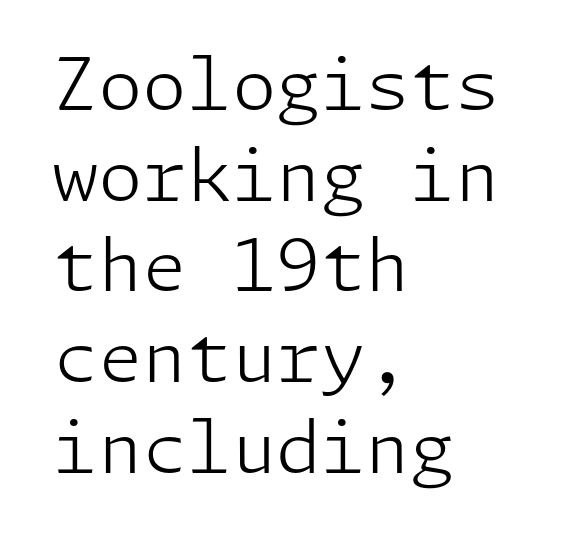
{"serif": "no", "italic": "no", "bold": "no", "weight": "light", "width": "normal", "stroke_contrast": "low", "x_height": "medium", "underline": "no", "align": "left", "line_spacing": "normal", "line_spacing_ratio": 1.26, "letter_spacing": "normal", "letter_spacing_em": 0.0, "glyph_px": 72}
